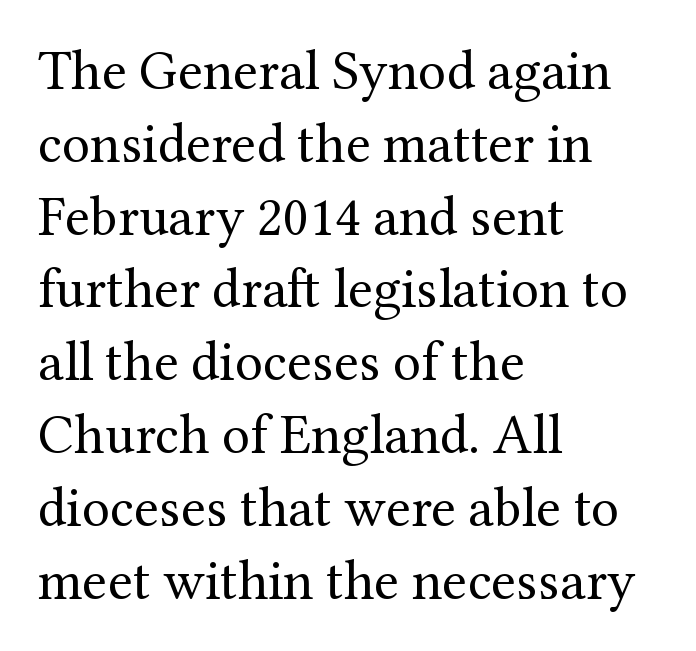
A typesetter would call this zero additional tracking. If you measured baseline to baseline, you'd find a middling distance. Vertical stems look standard width or narrower in stroke. The area under the type is left untouched.
